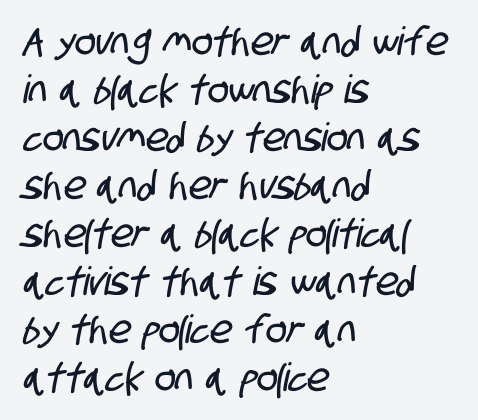
The passage shown is typed in a proportional face where columns would drift. What stands out about the letter spacing? Nothing — it is the standard amount. Reading down the block, your eye returns to a fixed left position each line. Serif or sans? Sans — the stroke terminals are bare. Anything drawn beneath the words? Only blank space.
